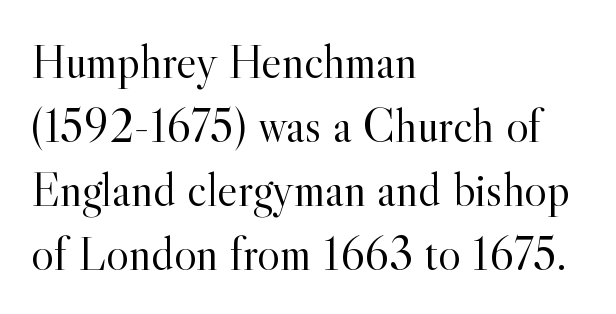
The image shows 48 px light serif type, upright; set left-aligned, normal line spacing (1.33x), normal letter spacing, not underlined; a small x-height.
